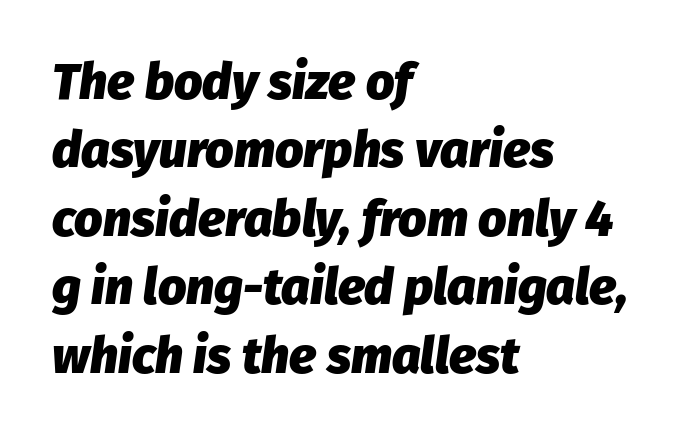
The passage shown is typed in a proportional face where columns would drift. Descenders are the only things crossing below the line. The letterforms sit shoulder to shoulder at normal distance. The vertical gap from one line to the next is medium. Style check: oblique. These lines stack with their left ends in a neat column.
